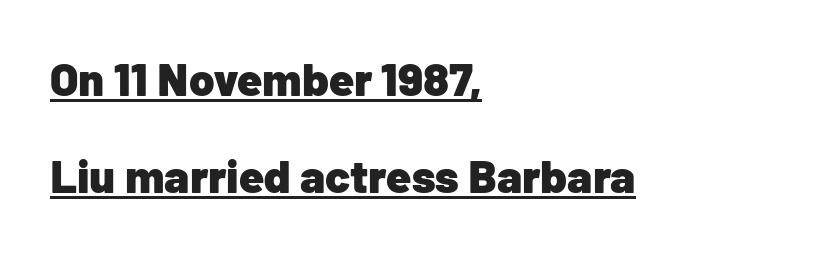
The image shows 46 px heavy sans-serif type, upright; set left-aligned, loose line spacing (2.11x), normal letter spacing, underlined; low stroke contrast and a medium x-height.
